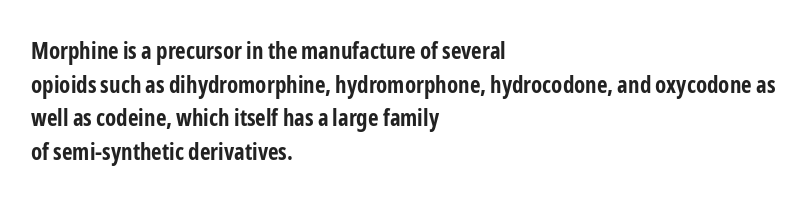
{"italic": "no", "bold": "yes", "underline": "no", "align": "left", "line_spacing": "normal", "line_spacing_ratio": 1.46, "letter_spacing": "normal", "letter_spacing_em": 0.0, "glyph_px": 23}
